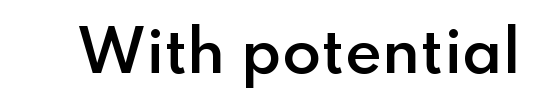
{"serif": "no", "italic": "no", "bold": "semi", "weight": "semibold", "width": "normal", "stroke_contrast": "low", "x_height": "small", "monospaced": "no", "underline": "no", "letter_spacing": "normal", "letter_spacing_em": 0.0, "glyph_px": 57}
